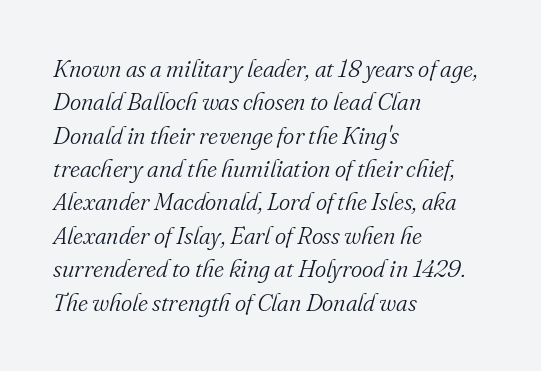
Q: Is the text bold? A: No.
Q: Is the text italic (slanted)? A: Yes, it leans right by about 16 degrees.
Q: Is the text underlined? A: No.
Q: How is the paragraph aligned? A: Left-aligned.
Q: Is the spacing between letters normal or unusually wide? A: Normal.
Q: Is the spacing between lines tight, normal or loose? A: Normal.
